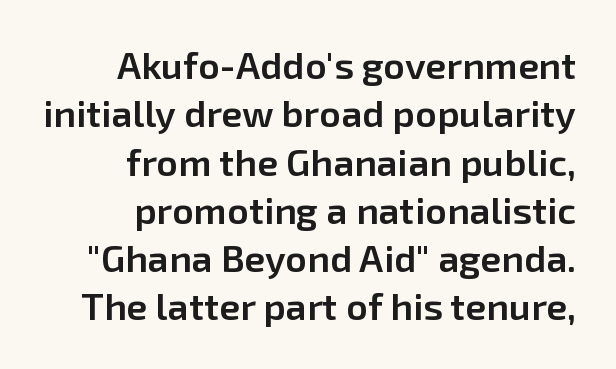
Q: Is the text bold? A: Semi-bold.
Q: Is the text italic (slanted)? A: No, it is upright.
Q: Is the typeface a serif or a sans-serif typeface? A: Sans-serif.
Q: Is the text underlined? A: No.
Q: How is the paragraph aligned? A: Right-aligned.
Q: Is the spacing between letters normal or unusually wide? A: Normal.
Q: Is the spacing between lines tight, normal or loose? A: Normal.
Q: Width (condensed, normal, or wide)? A: Normal.
Q: Stroke contrast? A: Low.
Q: x-height? A: Medium.
Q: Monospaced? A: No.
